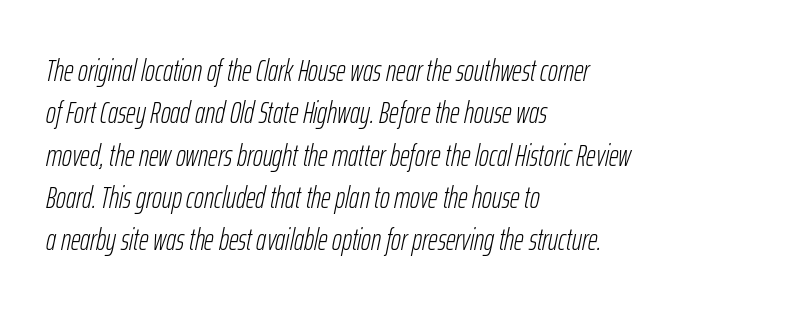
{"italic": "yes", "lean": "right", "slant_degrees": 12, "bold": "no", "weight": "light", "width": "condensed", "stroke_contrast": "low", "x_height": "medium", "monospaced": "no", "underline": "no", "align": "left", "line_spacing": "normal", "line_spacing_ratio": 1.41, "letter_spacing": "normal", "letter_spacing_em": 0.0, "glyph_px": 30}
